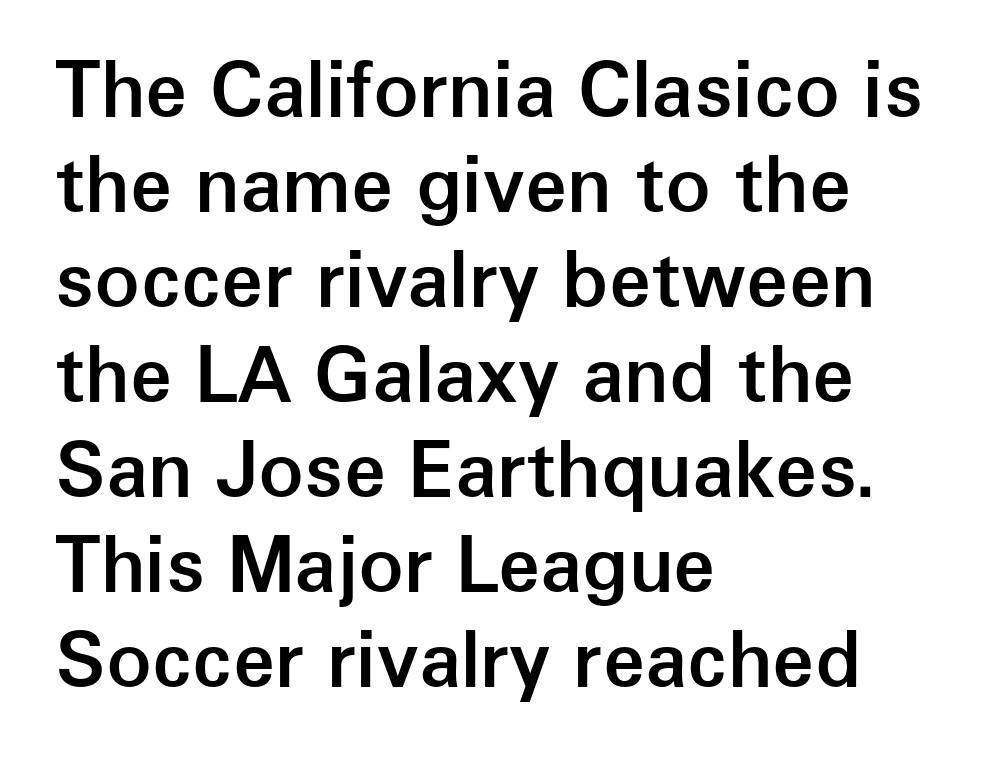
{"serif": "no", "italic": "no", "bold": "semi", "weight": "semibold", "width": "normal", "stroke_contrast": "low", "x_height": "medium", "monospaced": "no", "underline": "no", "align": "left", "line_spacing": "normal", "line_spacing_ratio": 1.25, "letter_spacing": "normal", "letter_spacing_em": 0.0, "glyph_px": 76}
